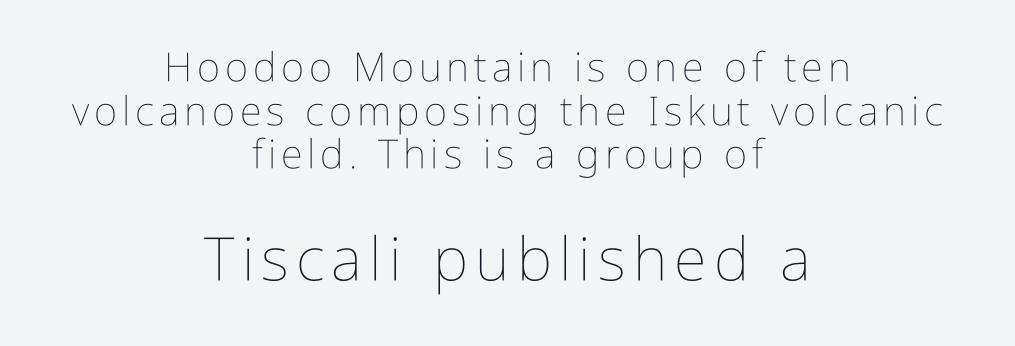
Q: Is the text bold? A: No.
Q: Is the text italic (slanted)? A: No, it is upright.
Q: Is the text underlined? A: No.
Q: How is the paragraph aligned? A: Centered.
Q: Is the spacing between lines tight, normal or loose? A: Tight.
Q: Which block of text is set in a larger size, the first (top) or the second (bottom)? A: The second (bottom) one.
Q: Width (condensed, normal, or wide)? A: Condensed.
Q: Stroke contrast? A: Low.
Q: x-height? A: Medium.
Q: Monospaced? A: No.
